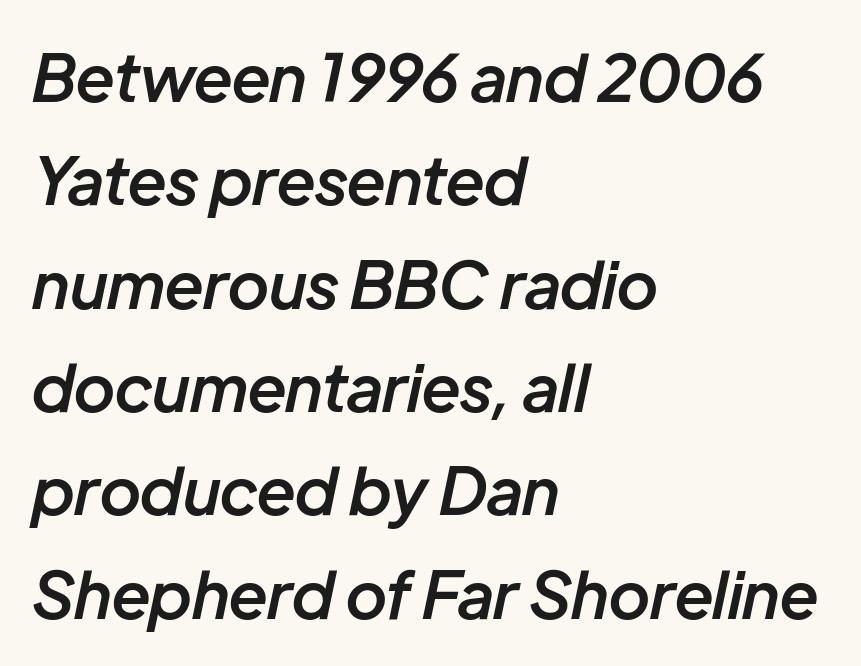
Q: Is the text bold? A: Semi-bold.
Q: Is the text italic (slanted)? A: Yes, it leans right by about 12 degrees.
Q: Is the text underlined? A: No.
Q: How is the paragraph aligned? A: Left-aligned.
Q: Is the spacing between letters normal or unusually wide? A: Normal.
Q: Is the spacing between lines tight, normal or loose? A: Normal.
Q: Width (condensed, normal, or wide)? A: Normal.
Q: Stroke contrast? A: Low.
Q: x-height? A: Medium.
Q: Monospaced? A: No.
